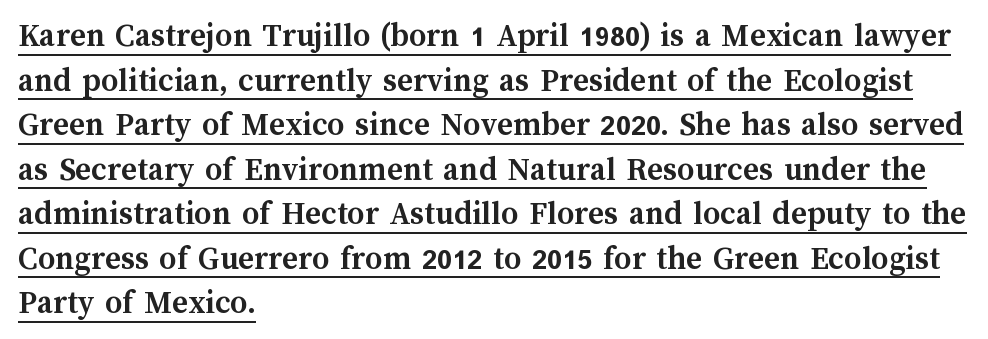
The image shows 34 px semibold type, upright; set left-aligned, normal line spacing (1.31x), normal letter spacing, underlined; medium stroke contrast and a medium x-height.
